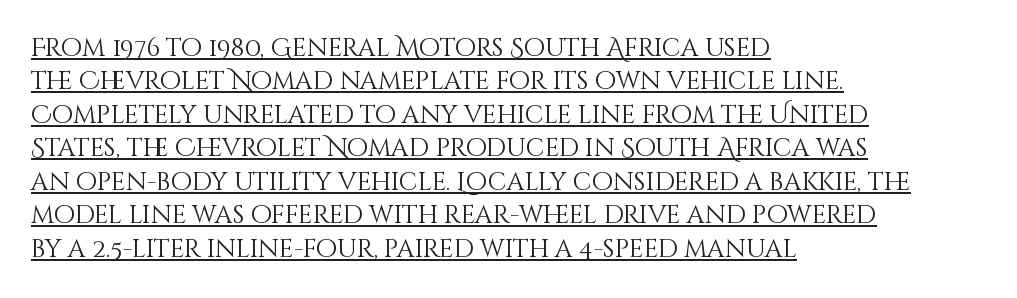
The image shows 25 px text type, upright; set left-aligned, normal line spacing (1.34x), normal letter spacing, underlined.
